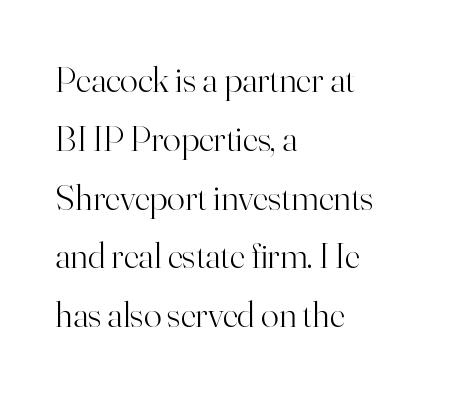
{"serif": "yes", "italic": "no", "bold": "no", "weight": "light", "width": "normal", "stroke_contrast": "high", "x_height": "small", "monospaced": "no", "underline": "no", "align": "left", "line_spacing": "normal", "line_spacing_ratio": 1.59, "letter_spacing": "normal", "letter_spacing_em": 0.0, "glyph_px": 37}
